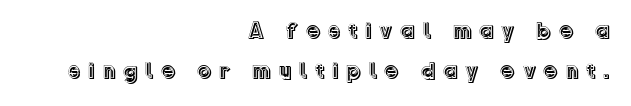
{"italic": "no", "underline": "no", "align": "right", "line_spacing_ratio": 1.73, "letter_spacing": "wide", "letter_spacing_em": 0.32, "glyph_px": 23}
